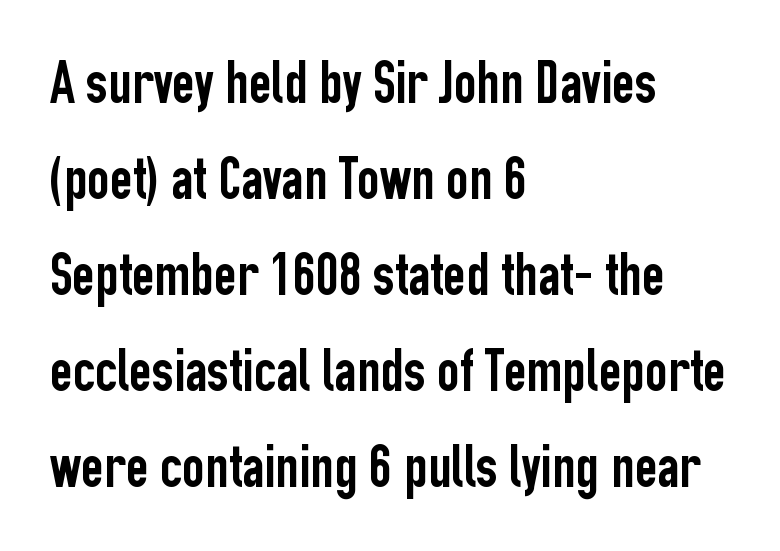
Q: Is the text italic (slanted)? A: No, it is upright.
Q: Is the typeface a serif or a sans-serif typeface? A: Sans-serif.
Q: Is the text underlined? A: No.
Q: How is the paragraph aligned? A: Left-aligned.
Q: Is the spacing between letters normal or unusually wide? A: Normal.
Q: Is the spacing between lines tight, normal or loose? A: Normal.
Q: Width (condensed, normal, or wide)? A: Condensed.
Q: Stroke contrast? A: Low.
Q: x-height? A: Medium.
Q: Monospaced? A: No.
